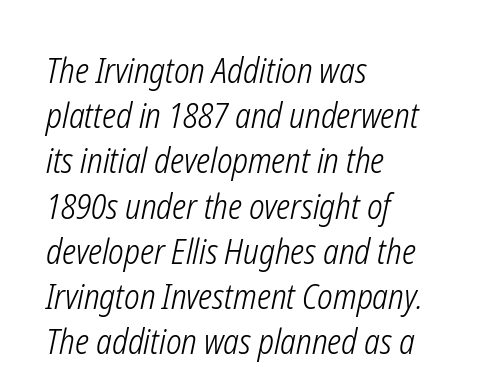
{"italic": "yes", "lean": "right", "slant_degrees": 12, "bold": "no", "weight": "light", "width": "condensed", "stroke_contrast": "low", "x_height": "medium", "monospaced": "no", "underline": "no", "align": "left", "line_spacing": "normal", "line_spacing_ratio": 1.33, "letter_spacing": "normal", "letter_spacing_em": 0.0, "glyph_px": 34}
